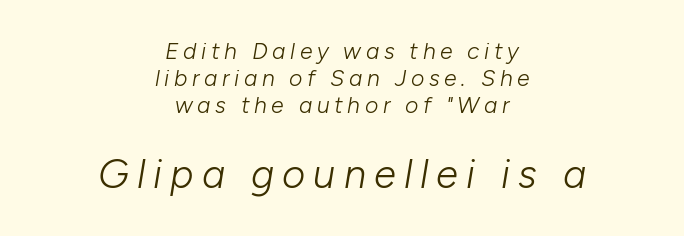
Bold? No — there's no thickening of the strokes. The baseline area is clear. These two chunks differ in scale, with the bottom chunk taking the larger measure. The passage shown is typed in a proportional face where columns would drift.
